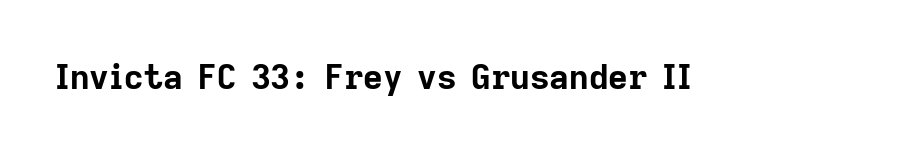
The letters advance in unequal steps, a hallmark of proportional type. The font's upright variant was chosen for this text. Every letter is thick-stroked: bold, no question. Decoration check: the copy has no underline.
